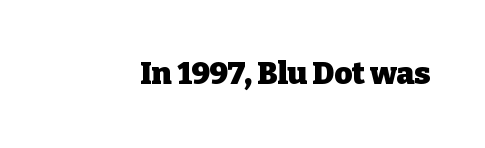
The zone under the glyphs is completely vacant. Is this a sans? No — the strokes have serifs. A dark, heavy texture on the line: the type is bold. Between one letter and the next there's only the usual sliver of space.
